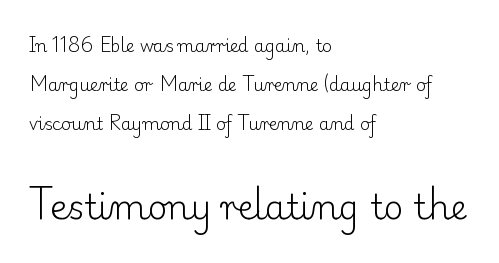
Q: Is the text bold? A: No.
Q: Is the text italic (slanted)? A: No, it is upright.
Q: Is the text underlined? A: No.
Q: How is the paragraph aligned? A: Left-aligned.
Q: Is the spacing between letters normal or unusually wide? A: Normal.
Q: Is the spacing between lines tight, normal or loose? A: Loose.
Q: Which block of text is set in a larger size, the first (top) or the second (bottom)? A: The second (bottom) one.
Q: Width (condensed, normal, or wide)? A: Normal.
Q: Stroke contrast? A: Low.
Q: x-height? A: Small.
Q: Monospaced? A: No.
